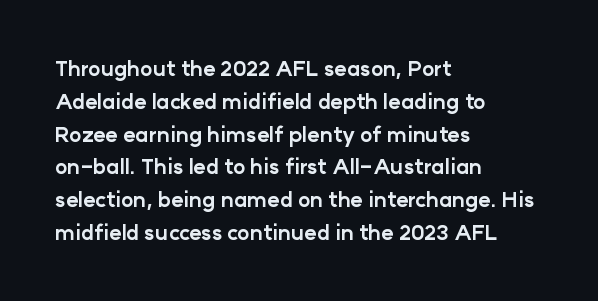
Q: Is the text bold? A: Yes.
Q: Is the text italic (slanted)? A: No, it is upright.
Q: Is the text underlined? A: No.
Q: How is the paragraph aligned? A: Left-aligned.
Q: Is the spacing between letters normal or unusually wide? A: Normal.
Q: Is the spacing between lines tight, normal or loose? A: Normal.
